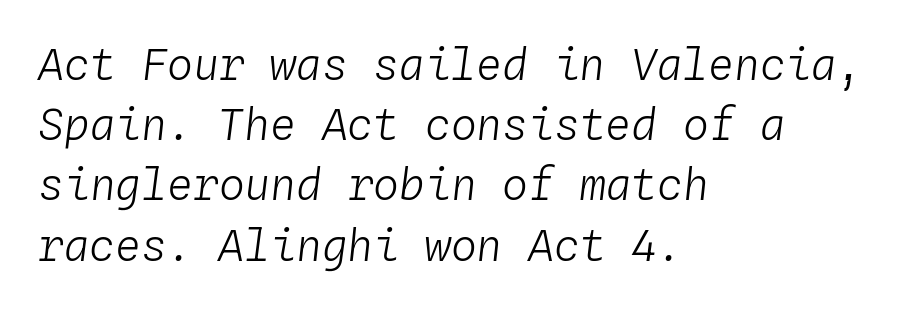
The axis of the letterforms is tilted away from vertical. What stands out about the letter spacing? Nothing — it is the standard amount. Only glyphs here, with clear space below each row. A student would call this left alignment; a typographer would say flush left, rag right.
